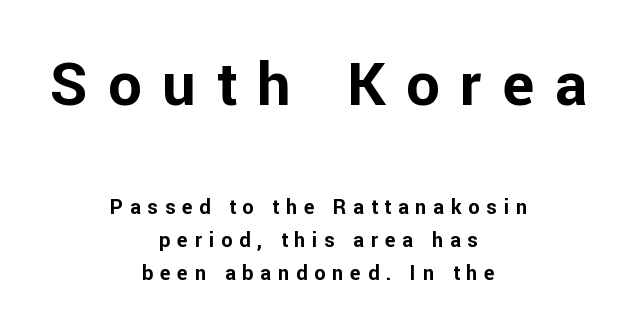
{"serif": "no", "italic": "no", "bold": "yes", "weight": "bold", "width": "normal", "stroke_contrast": "low", "x_height": "medium", "monospaced": "no", "underline": "no", "align": "center", "line_spacing": "normal", "line_spacing_ratio": 1.64, "letter_spacing": "wide", "letter_spacing_em": 0.34, "larger_block": "first", "size_ratio": 3.0, "glyph_px": 60}
